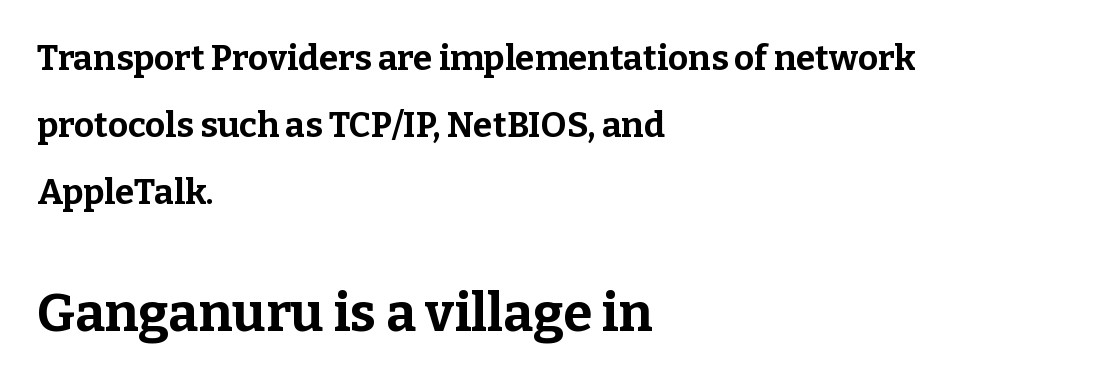
The image shows 53 px bold serif type, upright; set left-aligned, loose line spacing (1.92x), normal letter spacing, not underlined; the second (bottom) block is 1.51x larger; low stroke contrast and a medium x-height.
